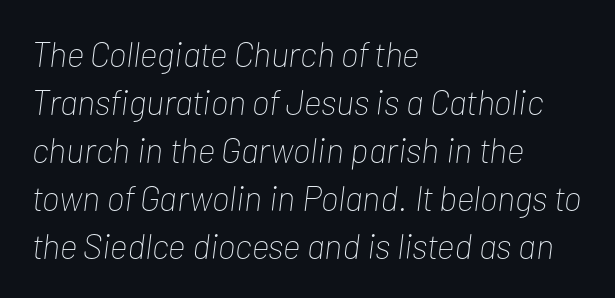
In terms of letterspacing, this is plain default setting. The specimen omits any rule beneath the text block's lines. A classic flush-left, rag-right setting is used for this passage. Here the designer chose a conventional face with non-uniform glyph widths. The passage shown stacks its lines at a standard gap. A light-to-regular cut is what we see here.
